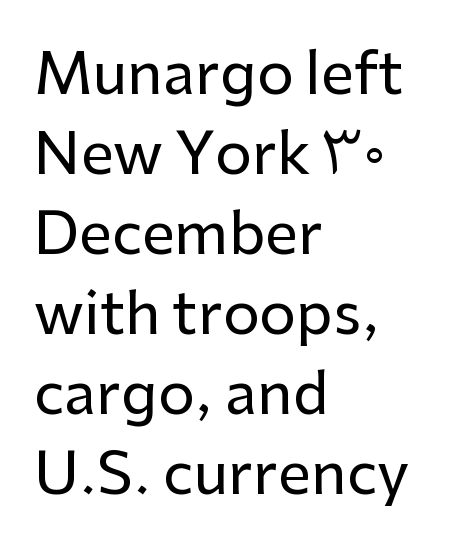
Q: Is the text italic (slanted)? A: No, it is upright.
Q: Is the typeface a serif or a sans-serif typeface? A: Sans-serif.
Q: Is the text underlined? A: No.
Q: How is the paragraph aligned? A: Left-aligned.
Q: Is the spacing between letters normal or unusually wide? A: Normal.
Q: Is the spacing between lines tight, normal or loose? A: Normal.
Q: Width (condensed, normal, or wide)? A: Normal.
Q: Stroke contrast? A: Low.
Q: x-height? A: Medium.
Q: Monospaced? A: No.
